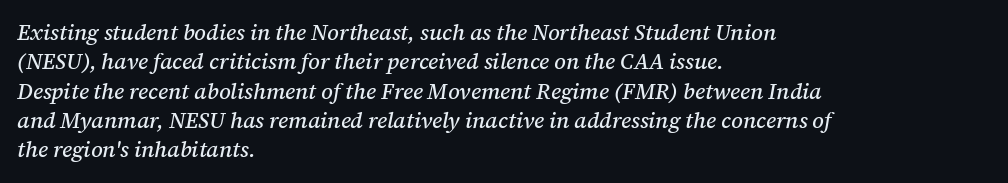
{"italic": "yes", "lean": "right", "slant_degrees": 12, "underline": "no", "align": "left", "line_spacing": "normal", "line_spacing_ratio": 1.33, "letter_spacing": "normal", "letter_spacing_em": 0.0, "glyph_px": 22}
